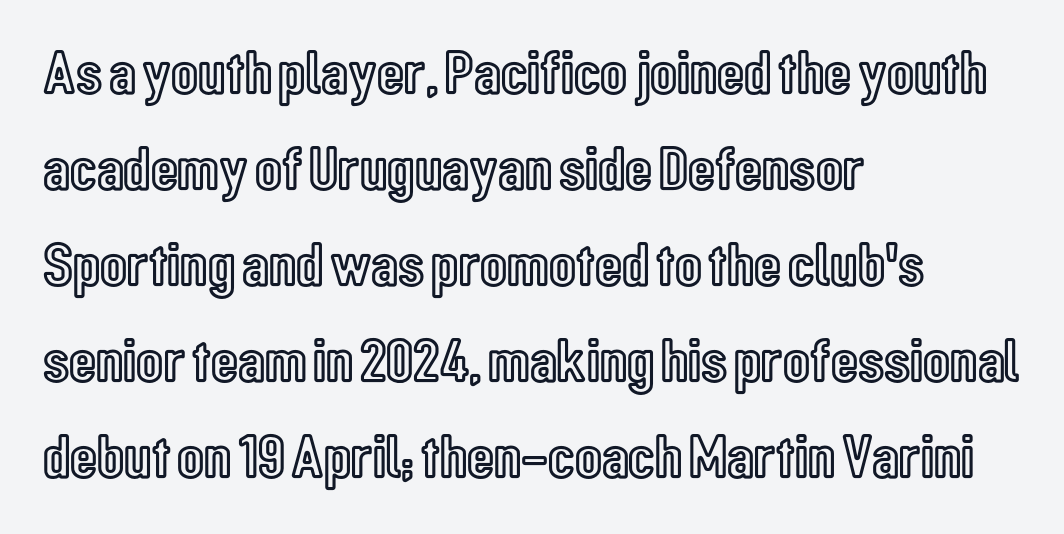
Q: Is the text italic (slanted)? A: No, it is upright.
Q: Is the text underlined? A: No.
Q: How is the paragraph aligned? A: Left-aligned.
Q: Is the spacing between letters normal or unusually wide? A: Normal.
Q: Is the spacing between lines tight, normal or loose? A: Normal.
Q: Width (condensed, normal, or wide)? A: Condensed.
Q: x-height? A: Medium.
Q: Monospaced? A: No.
